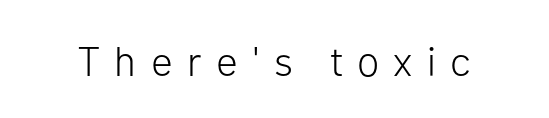
{"serif": "no", "italic": "no", "bold": "no", "weight": "light", "width": "normal", "stroke_contrast": "low", "x_height": "medium", "monospaced": "no", "underline": "no", "letter_spacing": "wide", "letter_spacing_em": 0.35, "glyph_px": 41}
